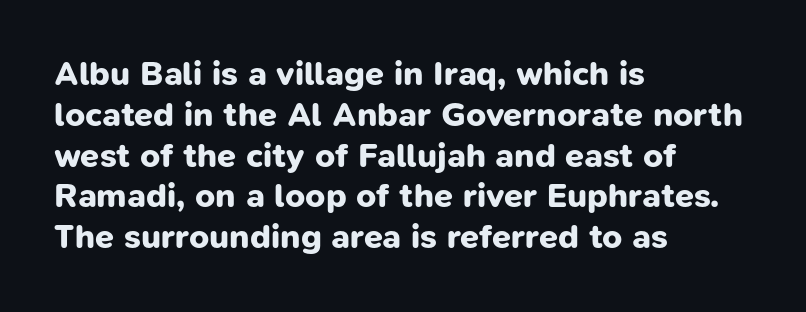
The image shows 34 px bold sans-serif type; set left-aligned, line spacing 1.2x, normal letter spacing, not underlined; low stroke contrast and a medium x-height.
